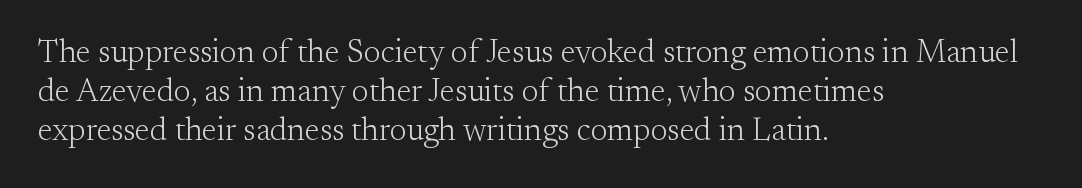
{"serif": "yes", "italic": "no", "bold": "no", "weight": "light", "width": "normal", "stroke_contrast": "medium", "x_height": "small", "monospaced": "no", "underline": "no", "align": "left", "line_spacing_ratio": 1.22, "letter_spacing": "normal", "letter_spacing_em": 0.0, "glyph_px": 32}
